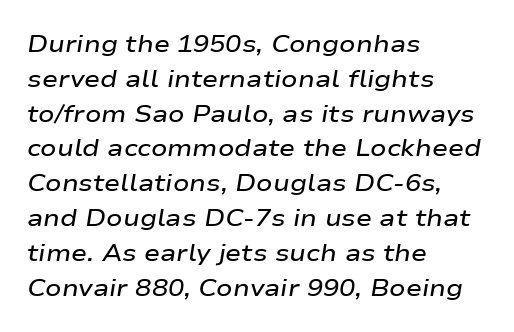
Q: Is the text bold? A: Semi-bold.
Q: Is the text italic (slanted)? A: Yes, it leans right by about 9 degrees.
Q: Is the text underlined? A: No.
Q: How is the paragraph aligned? A: Left-aligned.
Q: Is the spacing between letters normal or unusually wide? A: Normal.
Q: Is the spacing between lines tight, normal or loose? A: Normal.
